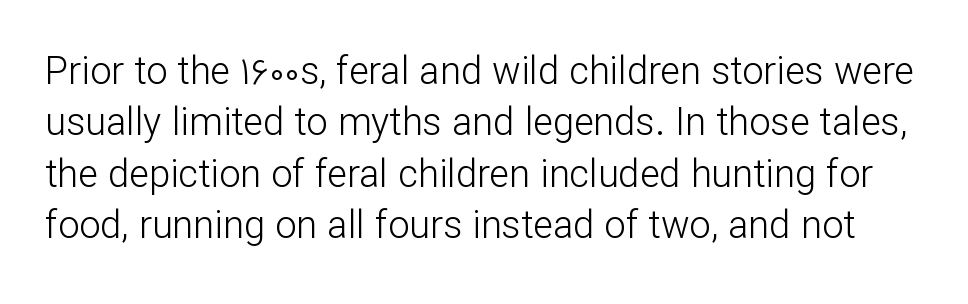
The image shows 38 px light sans-serif type, upright; set normal line spacing (1.35x), normal letter spacing, not underlined; low stroke contrast and a medium x-height.
